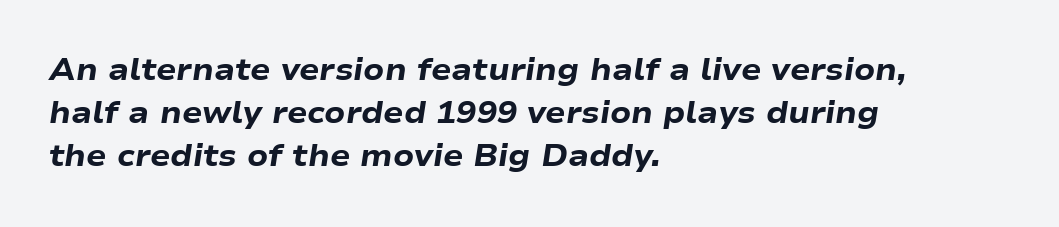
The image shows 30 px heavy, wide type, italic (leaning right); set left-aligned, normal line spacing (1.44x), normal letter spacing, not underlined; low stroke contrast and a medium x-height.
